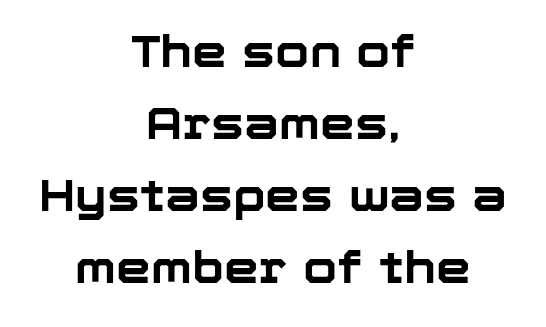
{"serif": "no", "italic": "no", "bold": "yes", "weight": "bold", "width": "normal", "stroke_contrast": "low", "x_height": "medium", "monospaced": "no", "underline": "no", "align": "center", "line_spacing": "normal", "line_spacing_ratio": 1.64, "letter_spacing": "normal", "letter_spacing_em": 0.0, "glyph_px": 44}
